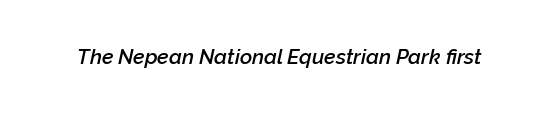
Q: Is the text bold? A: Semi-bold.
Q: Is the text italic (slanted)? A: Yes, it leans right by about 12 degrees.
Q: Is the text underlined? A: No.
Q: Is the spacing between letters normal or unusually wide? A: Normal.
